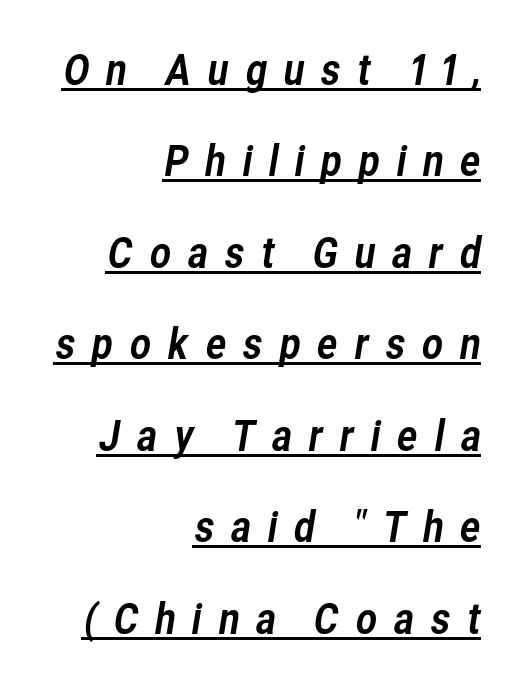
Q: Is the typeface a serif or a sans-serif typeface? A: Sans-serif.
Q: Is the text underlined? A: Yes.
Q: How is the paragraph aligned? A: Right-aligned.
Q: Is the spacing between letters normal or unusually wide? A: Unusually wide.
Q: Is the spacing between lines tight, normal or loose? A: Loose.
Q: Width (condensed, normal, or wide)? A: Normal.
Q: Stroke contrast? A: Low.
Q: x-height? A: Medium.
Q: Monospaced? A: No.
